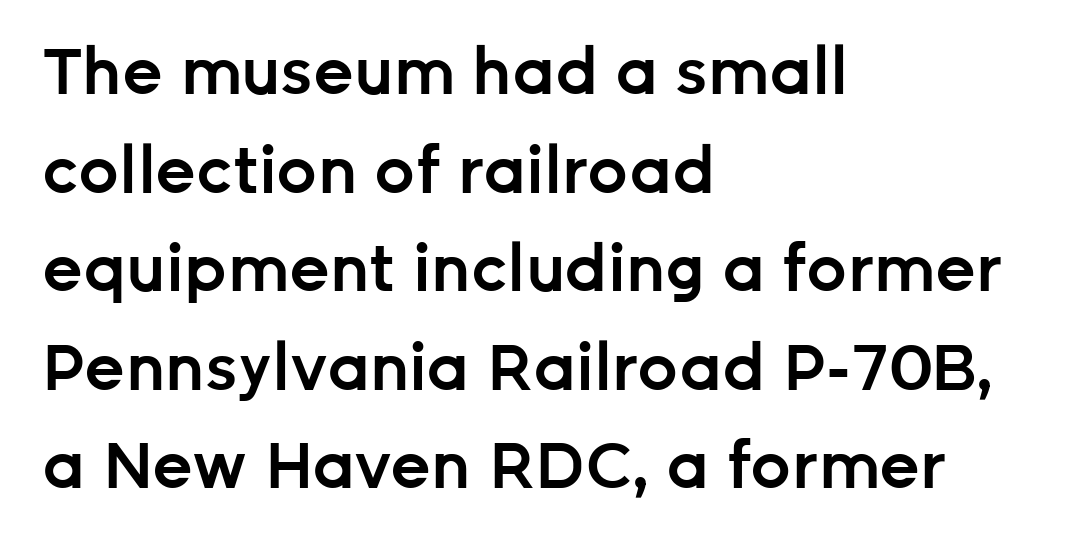
{"serif": "no", "italic": "no", "bold": "semi", "weight": "semibold", "width": "normal", "stroke_contrast": "low", "x_height": "medium", "monospaced": "no", "underline": "no", "align": "left", "line_spacing": "normal", "line_spacing_ratio": 1.54, "letter_spacing": "normal", "letter_spacing_em": 0.0, "glyph_px": 64}
